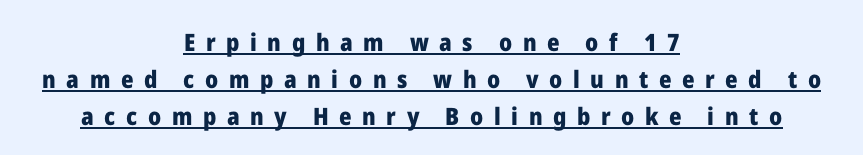
{"italic": "no", "bold": "yes", "underline": "yes", "align": "center", "line_spacing": "normal", "line_spacing_ratio": 1.54, "letter_spacing": "wide", "letter_spacing_em": 0.44, "glyph_px": 24}
